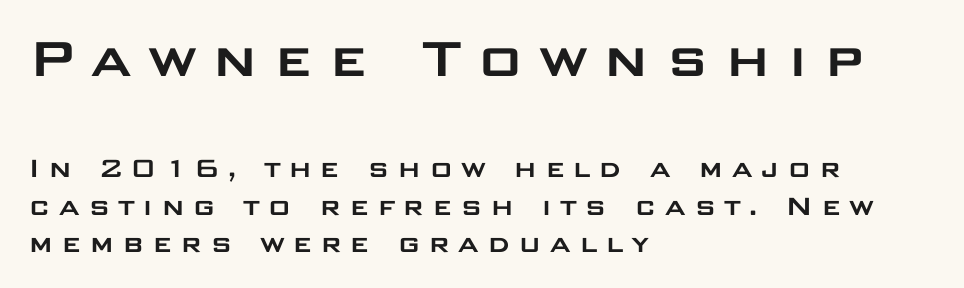
Q: Is the text italic (slanted)? A: No, it is upright.
Q: Is the typeface a serif or a sans-serif typeface? A: Sans-serif.
Q: Is the text underlined? A: No.
Q: How is the paragraph aligned? A: Left-aligned.
Q: Is the spacing between letters normal or unusually wide? A: Unusually wide.
Q: Which block of text is set in a larger size, the first (top) or the second (bottom)? A: The first (top) one.
Q: Width (condensed, normal, or wide)? A: Wide.
Q: Stroke contrast? A: Low.
Q: x-height? A: Large.
Q: Monospaced? A: No.
